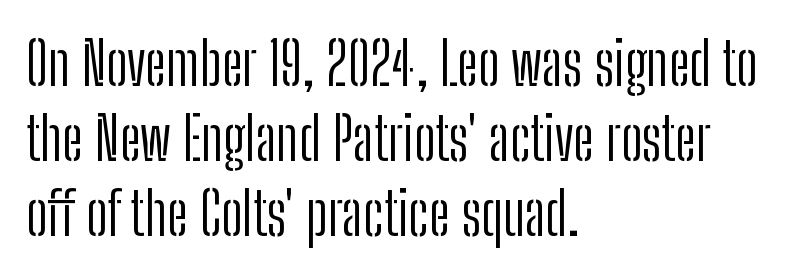
Stroke terminals: plain, sans-serif. The block of text has a typical density, with ordinary space between rows. Think of a printed novel: that variable character pitch is what you see here. Compared with a typical body face, this is equally light or lighter still. The paragraph shown leans on its left margin.
